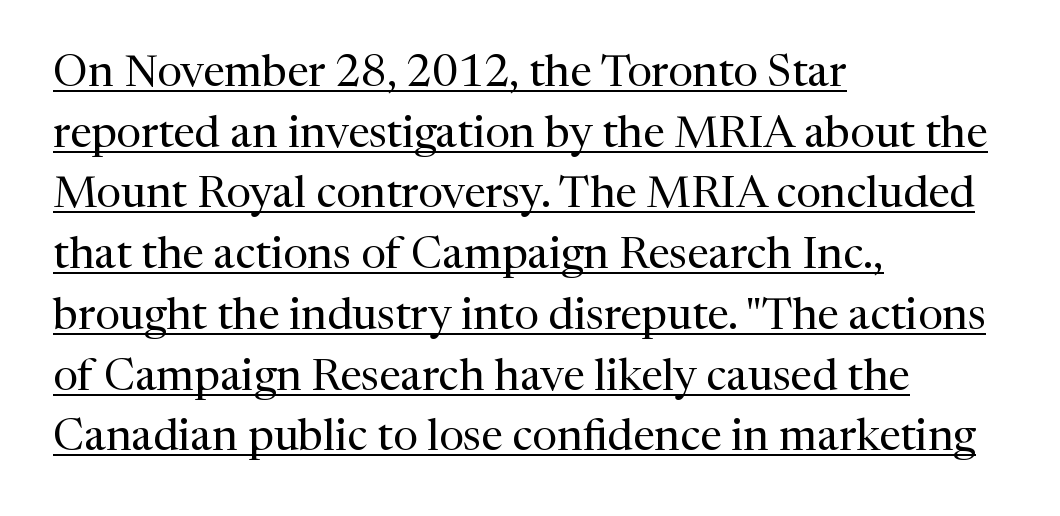
{"serif": "yes", "italic": "no", "bold": "no", "weight": "regular", "width": "normal", "stroke_contrast": "medium", "x_height": "medium", "monospaced": "no", "underline": "yes", "align": "left", "line_spacing": "normal", "line_spacing_ratio": 1.38, "letter_spacing": "normal", "letter_spacing_em": 0.0, "glyph_px": 44}
